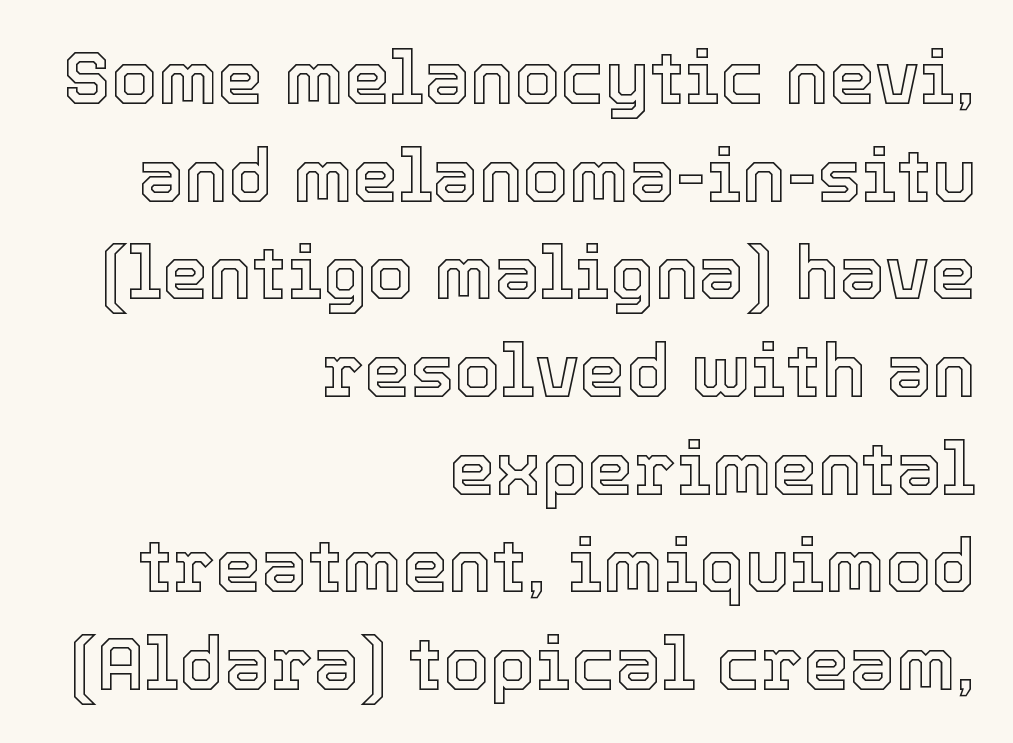
{"italic": "no", "width": "normal", "x_height": "medium", "monospaced": "no", "underline": "no", "align": "right", "line_spacing": "normal", "line_spacing_ratio": 1.32, "letter_spacing": "normal", "letter_spacing_em": 0.0, "glyph_px": 74}
